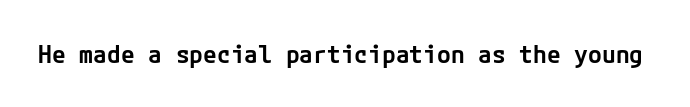
The image shows 25 px text type, upright; set normal letter spacing, not underlined.
